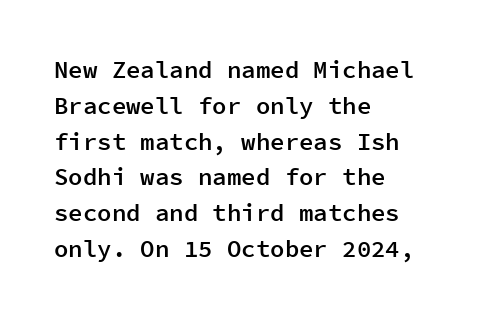
{"italic": "no", "bold": "semi", "underline": "no", "align": "left", "line_spacing": "normal", "line_spacing_ratio": 1.49, "letter_spacing": "normal", "letter_spacing_em": 0.0, "glyph_px": 24}
